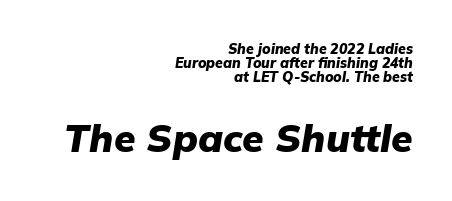
The image shows 39 px heavy type, italic (leaning right); set right-aligned, tight line spacing (0.99x), normal letter spacing, not underlined; the second (bottom) block is 2.79x larger; low stroke contrast and a medium x-height.
